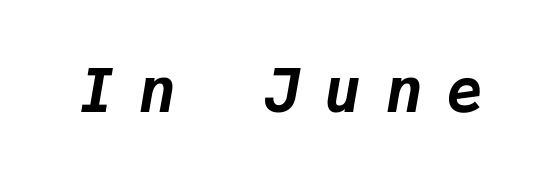
The image shows 61 px bold type, italic (leaning right), monospaced; set unusually wide letter spacing (+0.41 em), not underlined; low stroke contrast and a medium x-height.
